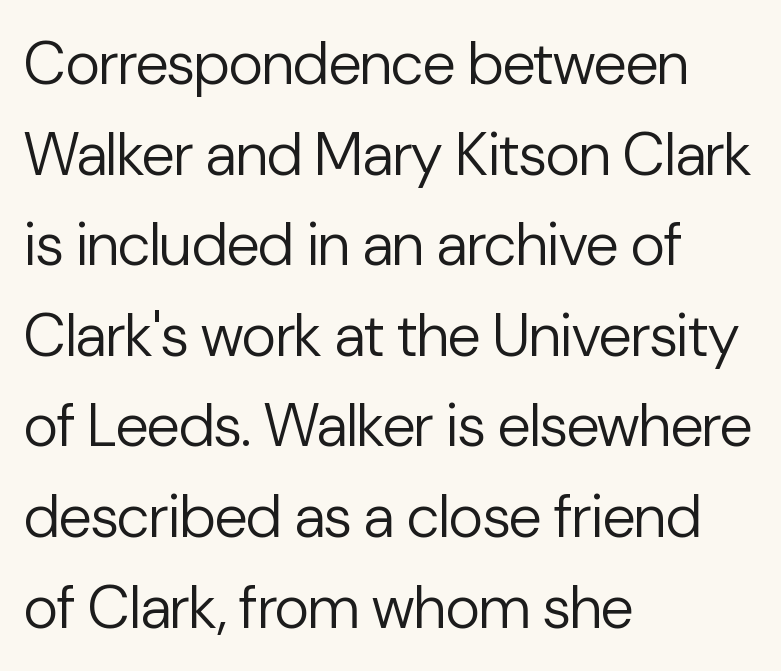
The paragraph shown leans on its left margin. Rendered with straight, roman letterforms. Honestly, there is no underline to notice here at all. Weight: regular or lighter.
